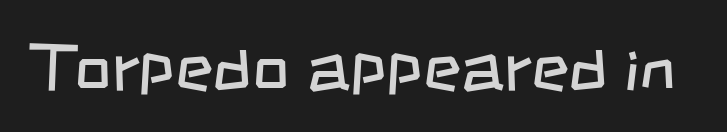
The image shows 65 px regular-weight, condensed sans-serif type; set normal letter spacing, not underlined; low stroke contrast and a large x-height.
